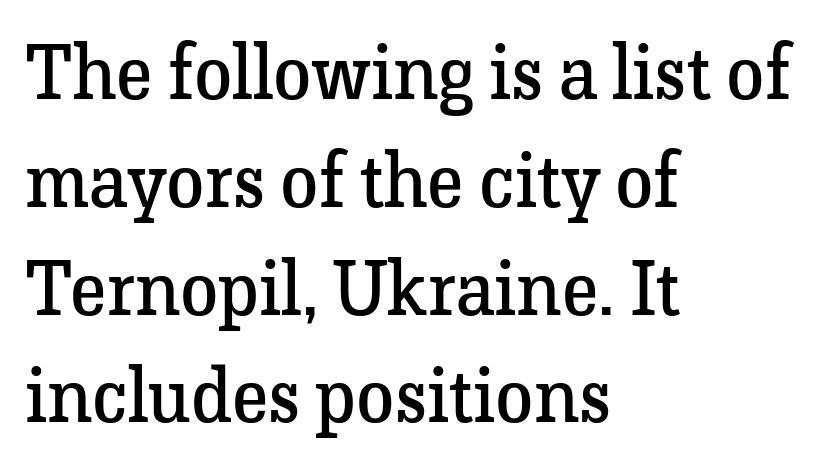
Q: Is the text bold? A: No.
Q: Is the text italic (slanted)? A: No, it is upright.
Q: Is the typeface a serif or a sans-serif typeface? A: Serif.
Q: Is the text underlined? A: No.
Q: How is the paragraph aligned? A: Left-aligned.
Q: Is the spacing between letters normal or unusually wide? A: Normal.
Q: Is the spacing between lines tight, normal or loose? A: Normal.
Q: Width (condensed, normal, or wide)? A: Normal.
Q: Stroke contrast? A: Low.
Q: x-height? A: Medium.
Q: Monospaced? A: No.
